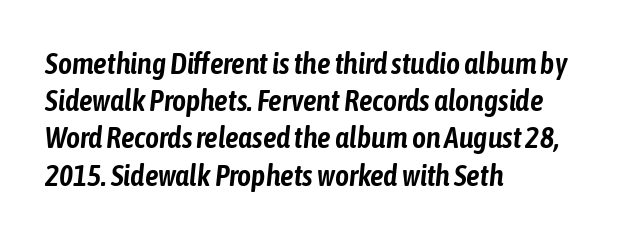
The image shows 30 px condensed type, italic (leaning right); set left-aligned, line spacing 1.24x, normal letter spacing, not underlined; low stroke contrast and a medium x-height.
